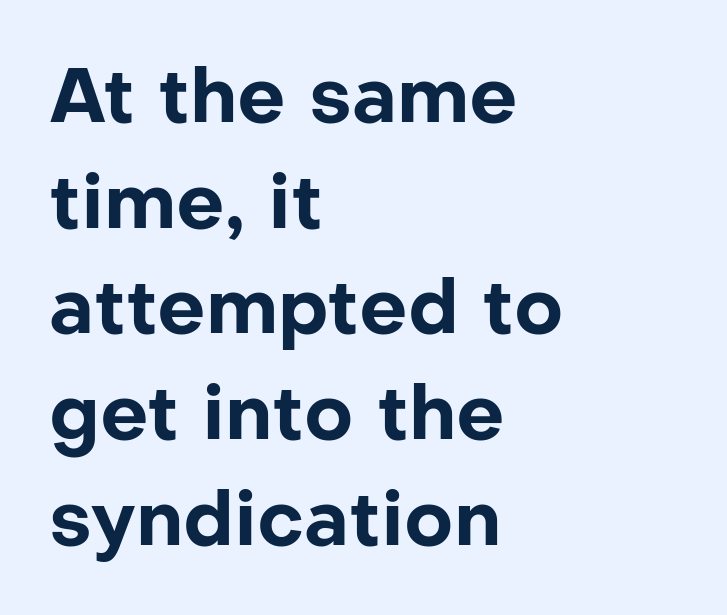
{"serif": "no", "italic": "no", "bold": "yes", "weight": "bold", "width": "normal", "stroke_contrast": "low", "x_height": "medium", "monospaced": "no", "underline": "no", "align": "left", "line_spacing": "normal", "line_spacing_ratio": 1.39, "letter_spacing": "normal", "letter_spacing_em": 0.0, "glyph_px": 76}
